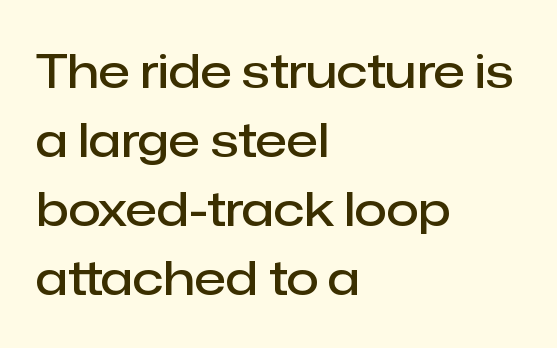
The image shows 47 px semibold sans-serif type, upright; set left-aligned, normal line spacing (1.47x), normal letter spacing, not underlined; low stroke contrast and a medium x-height.
